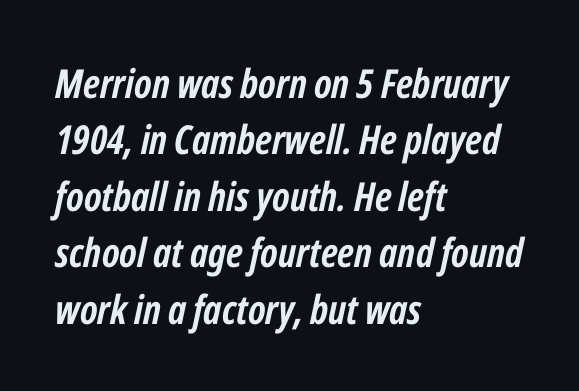
The image shows 40 px semibold, condensed type, italic (leaning right); set left-aligned, normal line spacing (1.41x), normal letter spacing, not underlined; low stroke contrast and a medium x-height.
